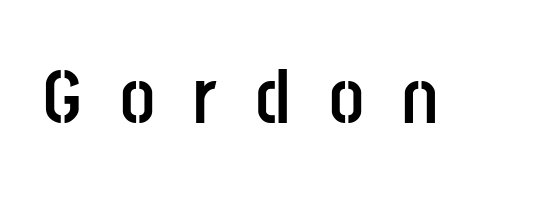
This sample uses expanded letter spacing, leaving extra air between glyphs. The typography opts for an upright posture over an oblique one. Each row of text sits above clean, open space. Varying glyph widths throughout — classic text-font behaviour.
